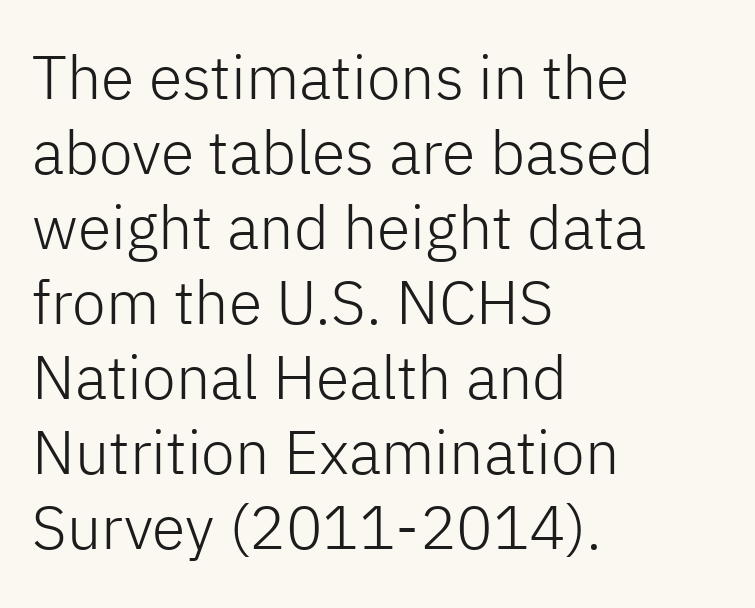
The image shows 61 px light sans-serif type, upright; set left-aligned, line spacing 1.23x, normal letter spacing, not underlined; low stroke contrast and a medium x-height.
